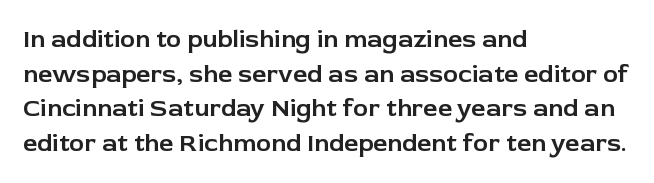
Has an underline been added? It has not. Observe the ordinary spacing: letters are neighbours, not strangers. What's the leading like? Ordinary, nothing unusual. Reading down the block, your eye returns to a fixed left position each line. Every character sits straight up, as roman type does.
